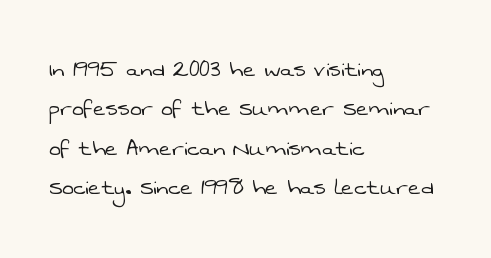
{"bold": "no", "underline": "no", "align": "left", "line_spacing": "normal", "line_spacing_ratio": 1.46, "letter_spacing": "normal", "letter_spacing_em": 0.0, "glyph_px": 27}
